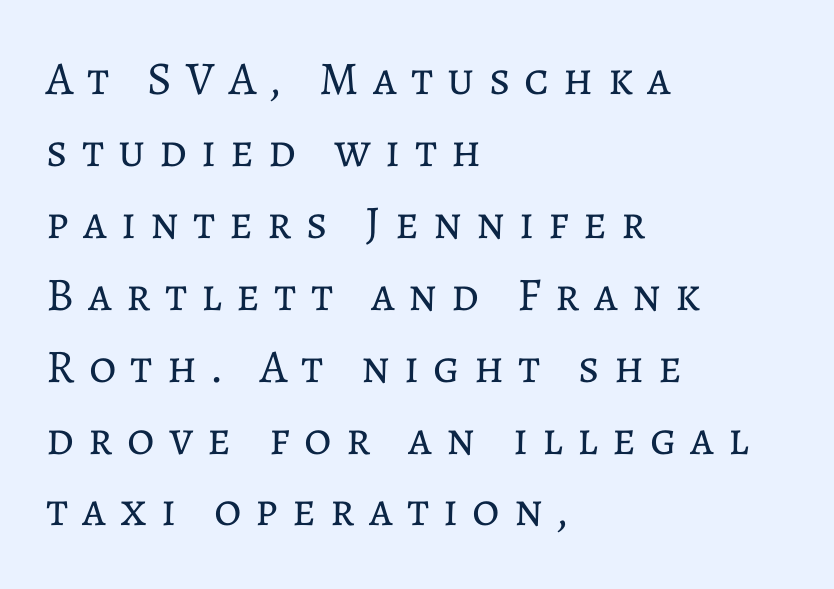
{"italic": "no", "bold": "no", "weight": "regular", "width": "normal", "stroke_contrast": "low", "x_height": "medium", "monospaced": "no", "underline": "no", "align": "left", "line_spacing": "normal", "line_spacing_ratio": 1.53, "letter_spacing": "wide", "letter_spacing_em": 0.3, "glyph_px": 47}
